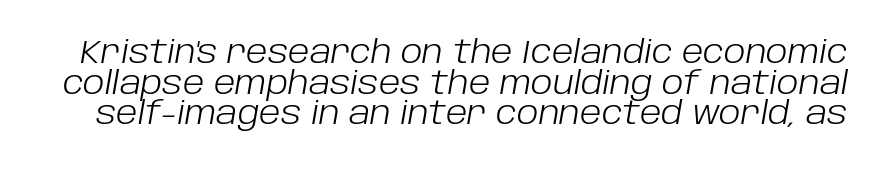
Q: Is the text bold? A: No.
Q: Is the text italic (slanted)? A: Yes, it leans right by about 10 degrees.
Q: Is the text underlined? A: No.
Q: Is the spacing between letters normal or unusually wide? A: Normal.
Q: Is the spacing between lines tight, normal or loose? A: Tight.
Q: Width (condensed, normal, or wide)? A: Normal.
Q: Stroke contrast? A: Low.
Q: x-height? A: Large.
Q: Monospaced? A: No.
